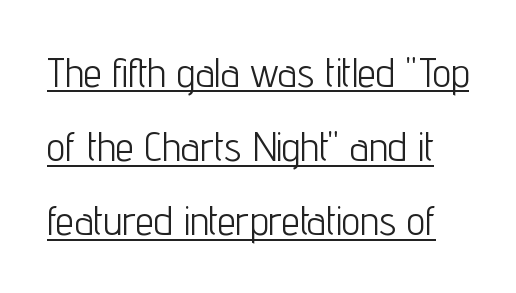
Q: Is the text bold? A: No.
Q: Is the text italic (slanted)? A: No, it is upright.
Q: Is the typeface a serif or a sans-serif typeface? A: Sans-serif.
Q: Is the text underlined? A: Yes.
Q: Is the spacing between letters normal or unusually wide? A: Normal.
Q: Width (condensed, normal, or wide)? A: Condensed.
Q: Stroke contrast? A: Low.
Q: x-height? A: Medium.
Q: Monospaced? A: No.
